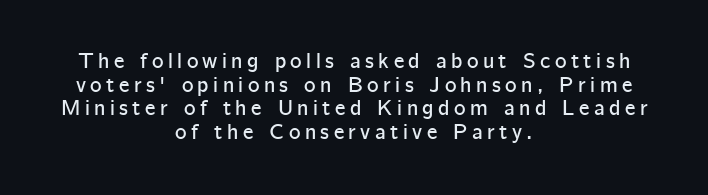
Reading down the column, the eye jumps only a short way to each next line. This sample uses expanded letter spacing, leaving extra air between glyphs. No italicization has been applied; the sample stays upright. Casual observation: everything's sitting right in the middle.
